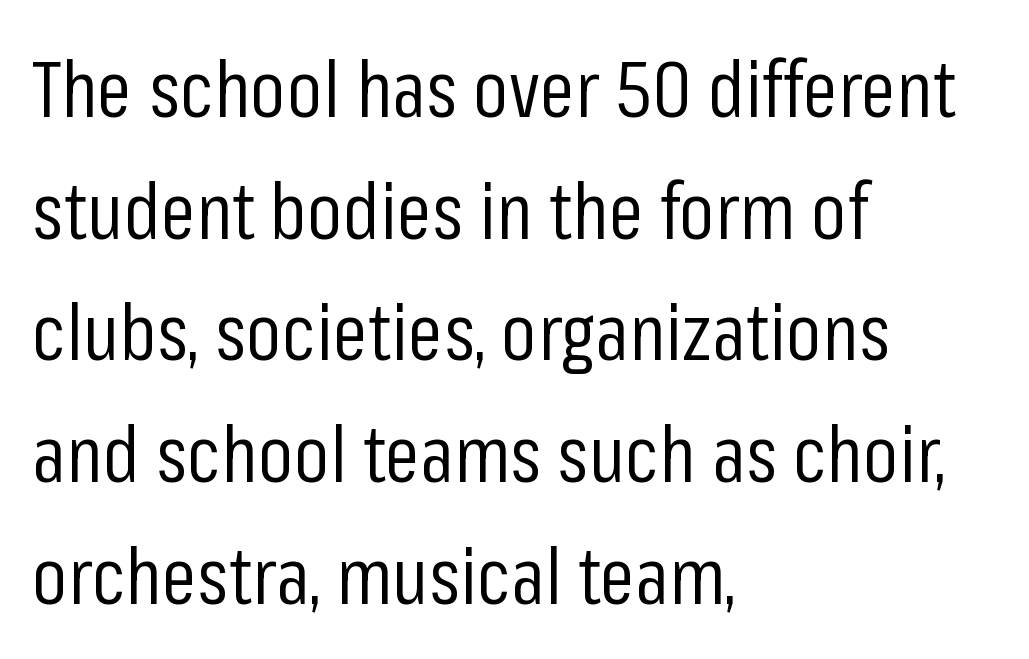
Style check: upright. Leading: standard. Honestly, the letter spacing is just normal — you wouldn't notice it. Words float on clear page, feet unadorned. Unbolded letterforms with no extra heft.
